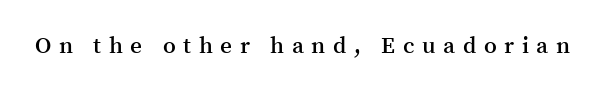
Q: Is the text bold? A: Semi-bold.
Q: Is the text italic (slanted)? A: No, it is upright.
Q: Is the text underlined? A: No.
Q: Is the spacing between letters normal or unusually wide? A: Unusually wide.
